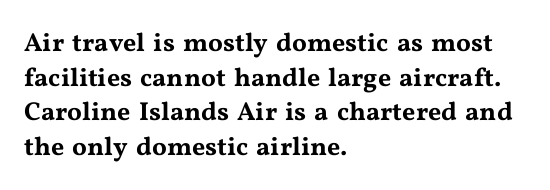
The image shows 26 px text type, upright; set left-aligned, normal line spacing (1.33x), normal letter spacing, not underlined.
